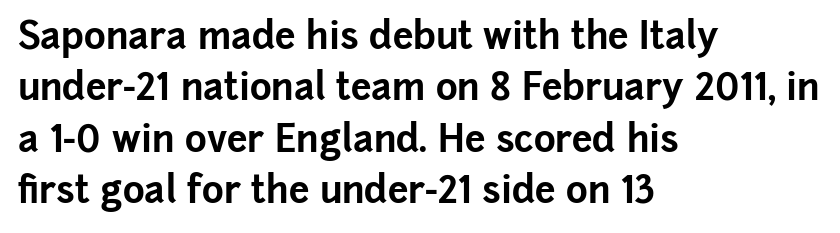
The image shows 37 px bold sans-serif type, upright; set left-aligned, normal line spacing (1.39x), normal letter spacing, not underlined; low stroke contrast and a medium x-height.
